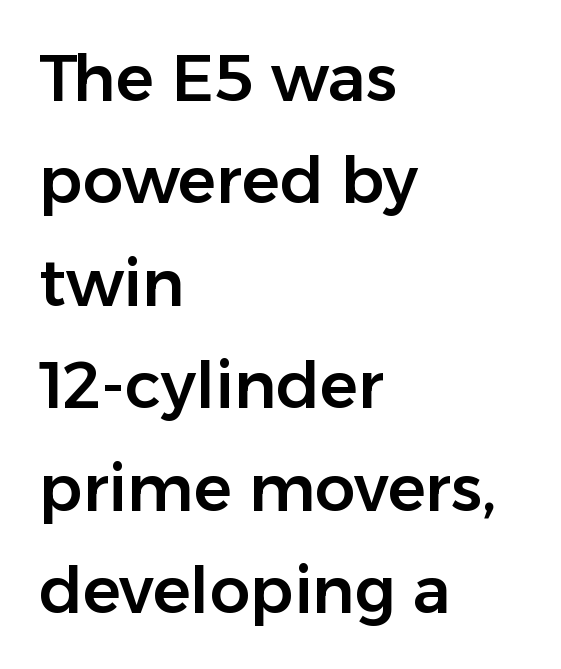
The image shows 64 px sans-serif type, upright; set left-aligned, normal line spacing (1.6x), normal letter spacing, not underlined; low stroke contrast and a medium x-height.
